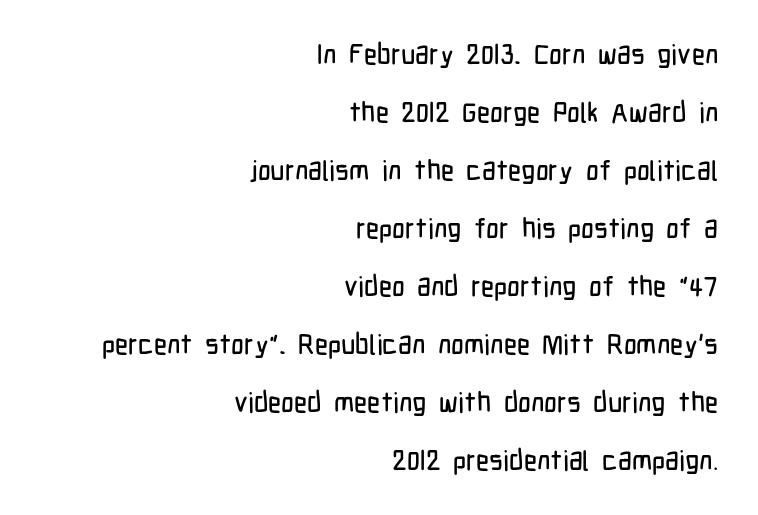
The image shows 28 px condensed sans-serif type, upright; set right-aligned, loose line spacing (2.07x), normal letter spacing, not underlined; low stroke contrast and a medium x-height.
